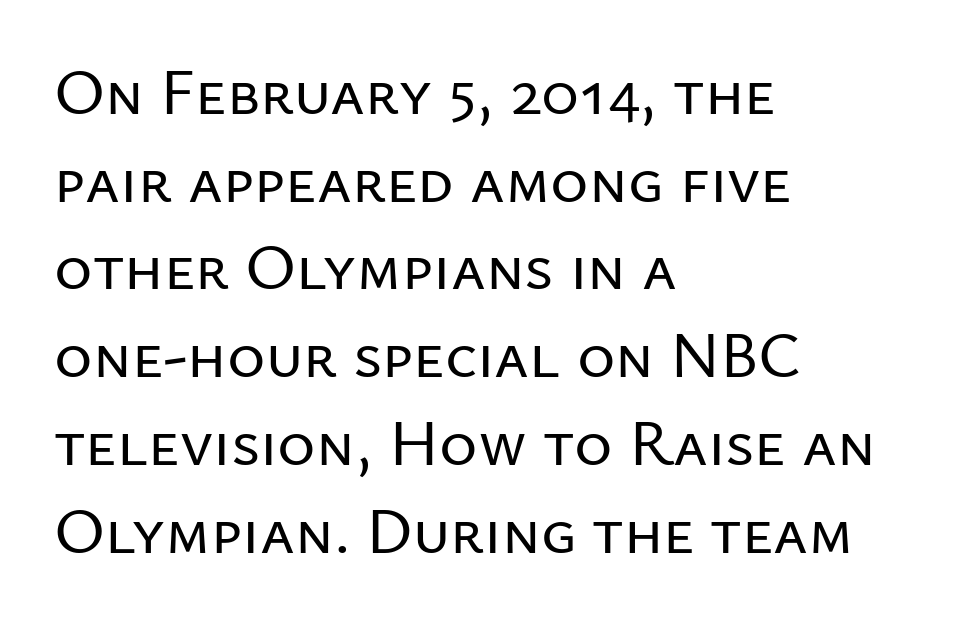
{"serif": "no", "italic": "no", "width": "normal", "stroke_contrast": "low", "x_height": "medium", "monospaced": "no", "underline": "no", "align": "left", "line_spacing": "normal", "line_spacing_ratio": 1.35, "letter_spacing": "normal", "letter_spacing_em": 0.0, "glyph_px": 65}
